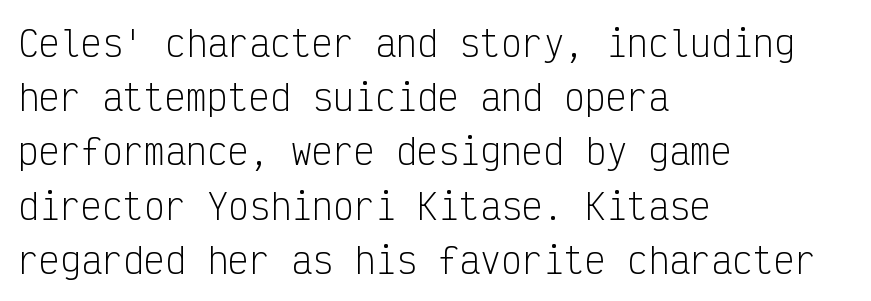
One glance says typical: line gaps are just what's usual. The letters stand upright; this is a roman face. This rendering features lettering with no underline. Is the type heavy? It reads as light-to-regular instead.
